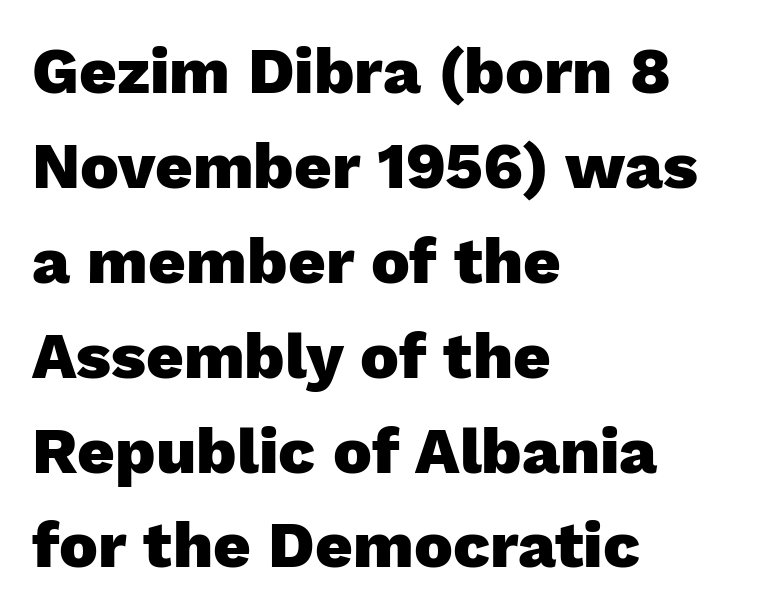
Q: Is the text bold? A: Yes.
Q: Is the text italic (slanted)? A: No, it is upright.
Q: Is the typeface a serif or a sans-serif typeface? A: Sans-serif.
Q: Is the text underlined? A: No.
Q: How is the paragraph aligned? A: Left-aligned.
Q: Is the spacing between letters normal or unusually wide? A: Normal.
Q: Is the spacing between lines tight, normal or loose? A: Normal.
Q: Width (condensed, normal, or wide)? A: Normal.
Q: Stroke contrast? A: Low.
Q: x-height? A: Medium.
Q: Monospaced? A: No.
